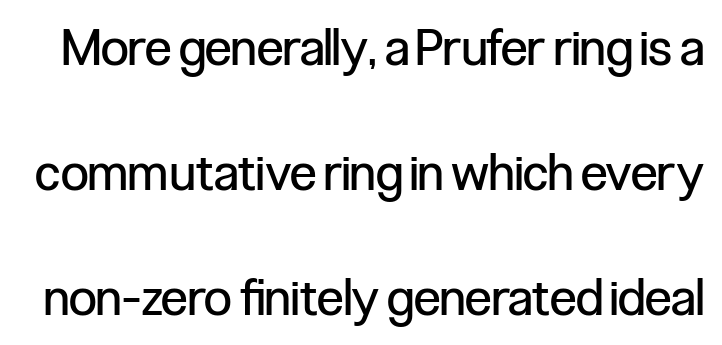
{"serif": "no", "italic": "no", "bold": "no", "weight": "regular", "width": "condensed", "stroke_contrast": "low", "x_height": "medium", "monospaced": "no", "underline": "no", "line_spacing": "loose", "line_spacing_ratio": 2.5, "letter_spacing": "normal", "letter_spacing_em": 0.0, "glyph_px": 50}
